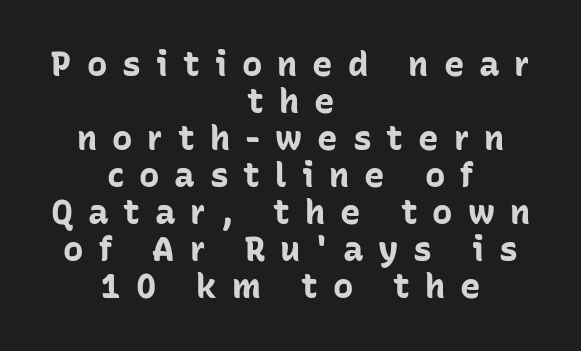
The words here are not underlined. Horizontal alignment here is central, giving a formal, balanced look. Notice how the stems are strictly vertical — no italics here. I'd call this a sans setting — the letters go barefoot.
